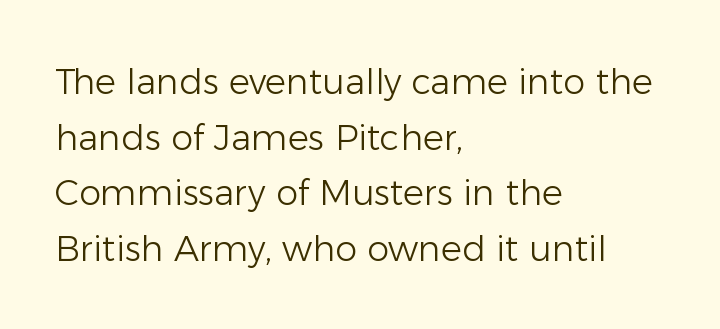
{"serif": "no", "italic": "no", "bold": "no", "weight": "light", "width": "normal", "stroke_contrast": "low", "x_height": "medium", "monospaced": "no", "underline": "no", "align": "left", "line_spacing": "normal", "line_spacing_ratio": 1.59, "letter_spacing": "normal", "letter_spacing_em": 0.0, "glyph_px": 35}
